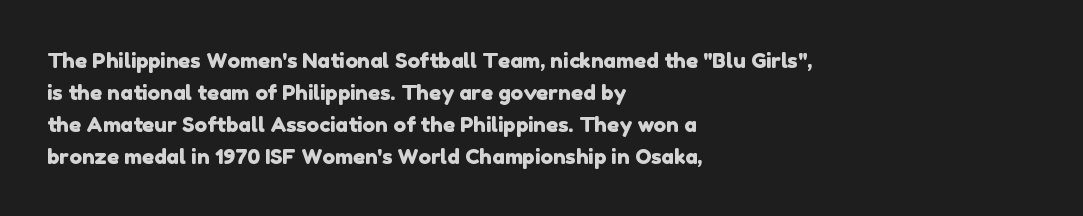
Quick note: interline space is typical. If you drew a ruler down the left edge, every line would touch it. Here the glyphs are tracked normally, forming tight word shapes. Words float on clear page, feet unadorned.
